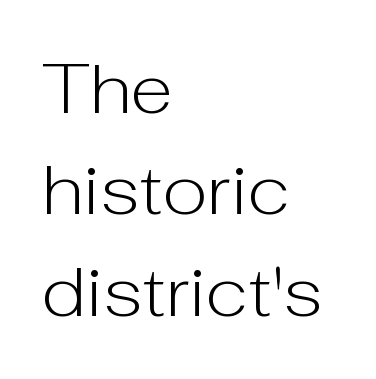
{"serif": "no", "italic": "no", "bold": "no", "weight": "light", "width": "normal", "stroke_contrast": "low", "x_height": "medium", "monospaced": "no", "underline": "no", "align": "left", "line_spacing": "normal", "line_spacing_ratio": 1.45, "letter_spacing": "normal", "letter_spacing_em": 0.0, "glyph_px": 70}
